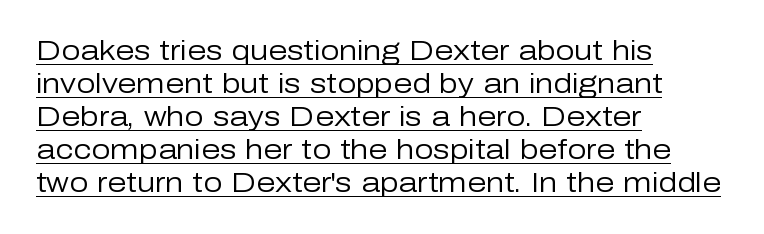
If you drew a line through each stem, it would be perfectly vertical. Spacing between characters is what you'd get straight out of the box. This reads as an unemphasized weight, regular at the heaviest. The paragraph shown leans on its left margin. The glyphs are accompanied by a horizontal stroke just below them.
